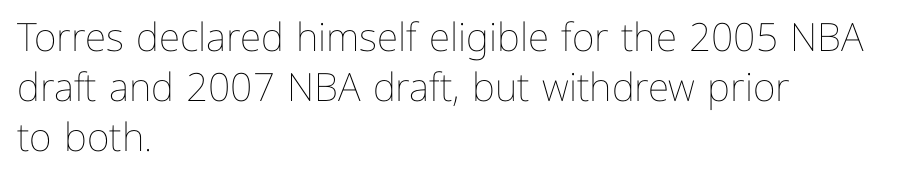
Q: Is the text bold? A: No.
Q: Is the text italic (slanted)? A: No, it is upright.
Q: Is the text underlined? A: No.
Q: How is the paragraph aligned? A: Left-aligned.
Q: Is the spacing between letters normal or unusually wide? A: Normal.
Q: Is the spacing between lines tight, normal or loose? A: Normal.
Q: Width (condensed, normal, or wide)? A: Normal.
Q: Stroke contrast? A: Low.
Q: x-height? A: Medium.
Q: Monospaced? A: No.
